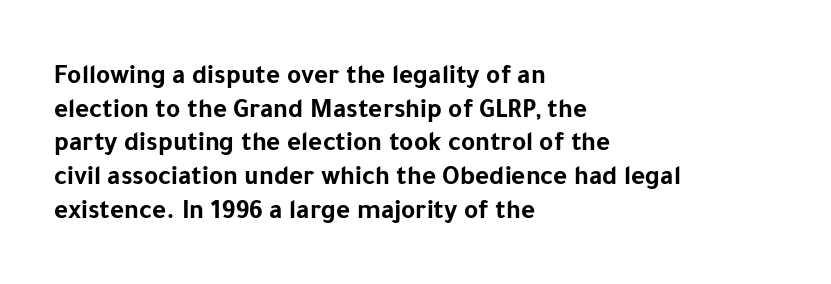
Q: Is the text bold? A: Yes.
Q: Is the text italic (slanted)? A: No, it is upright.
Q: Is the text underlined? A: No.
Q: How is the paragraph aligned? A: Left-aligned.
Q: Is the spacing between letters normal or unusually wide? A: Normal.
Q: Is the spacing between lines tight, normal or loose? A: Normal.
